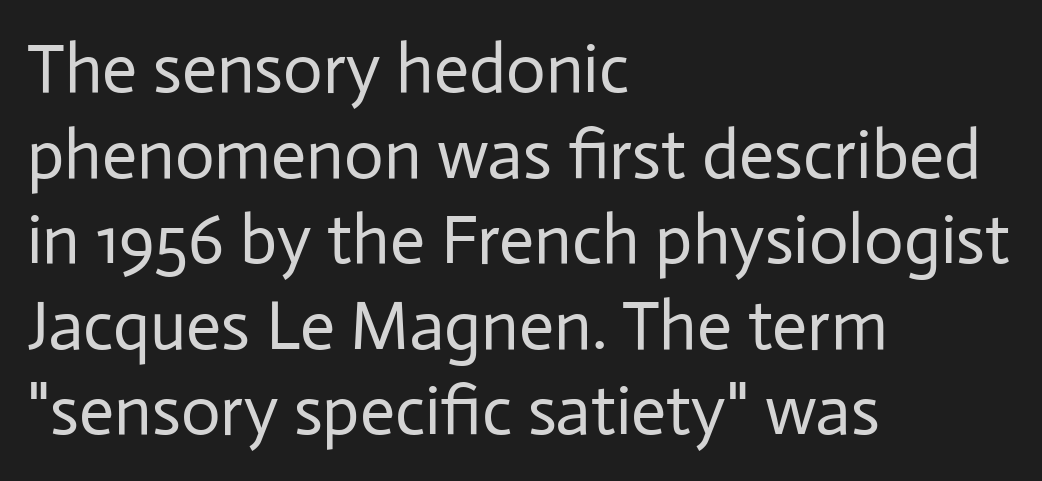
Q: Is the text bold? A: No.
Q: Is the text italic (slanted)? A: No, it is upright.
Q: Is the typeface a serif or a sans-serif typeface? A: Sans-serif.
Q: Is the text underlined? A: No.
Q: How is the paragraph aligned? A: Left-aligned.
Q: Is the spacing between letters normal or unusually wide? A: Normal.
Q: Width (condensed, normal, or wide)? A: Normal.
Q: Stroke contrast? A: Low.
Q: x-height? A: Medium.
Q: Monospaced? A: No.
